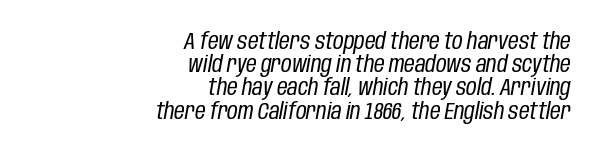
The image shows 23 px text type, italic (leaning right); set right-aligned, tight line spacing (1.01x), normal letter spacing, not underlined.
